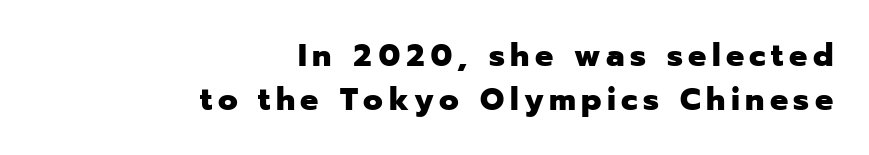
Q: Is the text bold? A: Yes.
Q: Is the text italic (slanted)? A: No, it is upright.
Q: Is the typeface a serif or a sans-serif typeface? A: Sans-serif.
Q: Is the text underlined? A: No.
Q: How is the paragraph aligned? A: Right-aligned.
Q: Is the spacing between lines tight, normal or loose? A: Normal.
Q: Width (condensed, normal, or wide)? A: Normal.
Q: Stroke contrast? A: Low.
Q: x-height? A: Medium.
Q: Monospaced? A: No.
